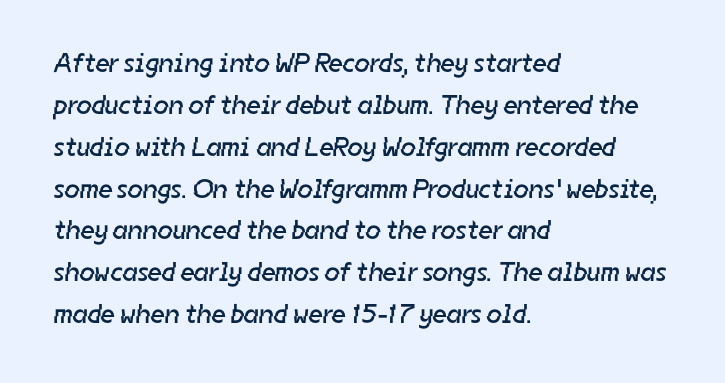
{"bold": "no", "underline": "no", "align": "left", "line_spacing": "normal", "line_spacing_ratio": 1.55, "letter_spacing": "normal", "letter_spacing_em": 0.0, "glyph_px": 27}
